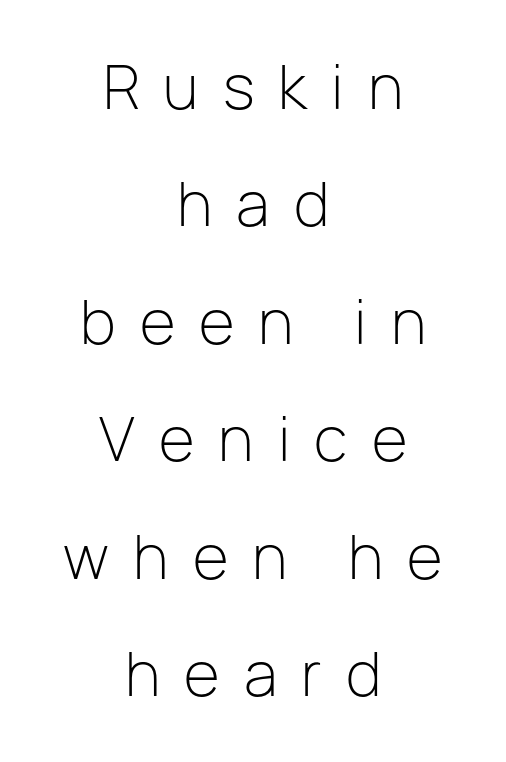
{"serif": "no", "italic": "no", "bold": "no", "weight": "light", "width": "normal", "stroke_contrast": "low", "x_height": "medium", "monospaced": "no", "underline": "no", "align": "center", "line_spacing": "loose", "line_spacing_ratio": 1.99, "letter_spacing": "wide", "letter_spacing_em": 0.41, "glyph_px": 59}
